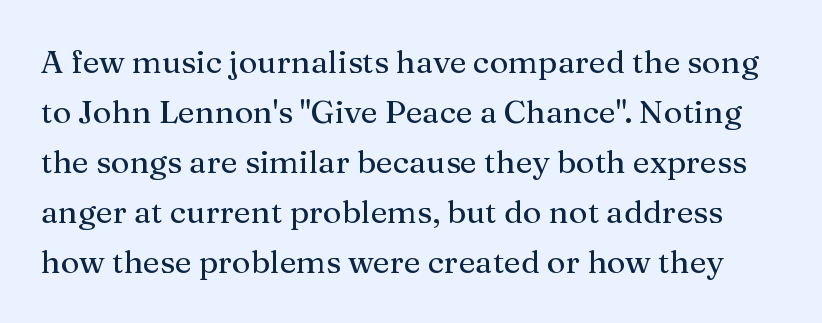
{"serif": "yes", "italic": "no", "width": "normal", "stroke_contrast": "medium", "x_height": "medium", "monospaced": "no", "underline": "no", "line_spacing": "normal", "line_spacing_ratio": 1.56, "letter_spacing": "normal", "letter_spacing_em": 0.0, "glyph_px": 32}
